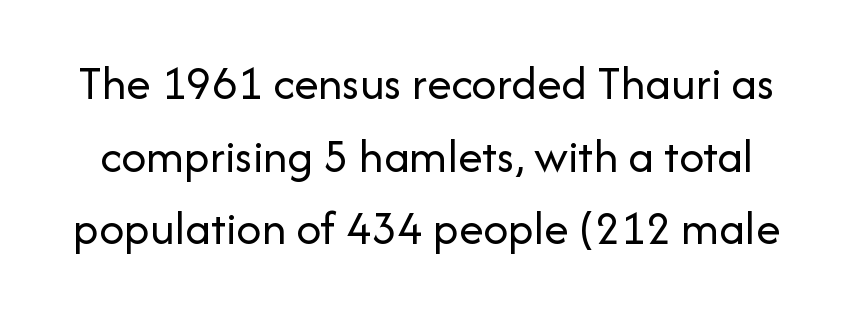
This is sans-serif lettering, the kind often seen on screens and signage. This sample uses an upright cut, with every glyph sitting square on the baseline. The passage shown is not underscored anywhere. Is this a fixed-width face? No — the glyphs have proportional, varying widths. Evenly set lines give the paragraph a standard silhouette. The passage shown has conventional tracking throughout.
